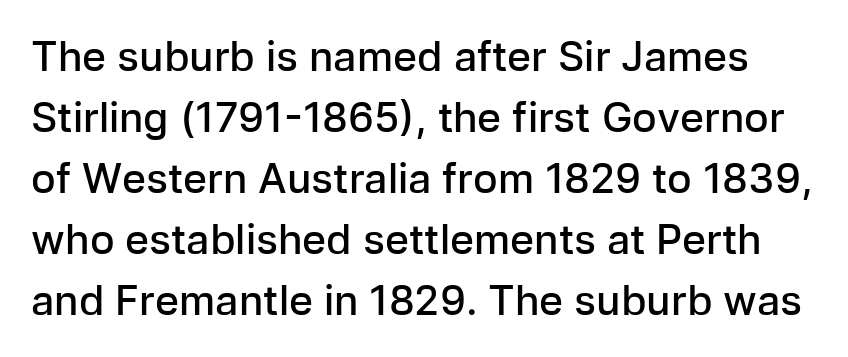
The image shows 41 px semibold sans-serif type, upright; set normal line spacing (1.49x), normal letter spacing, not underlined; low stroke contrast and a medium x-height.
